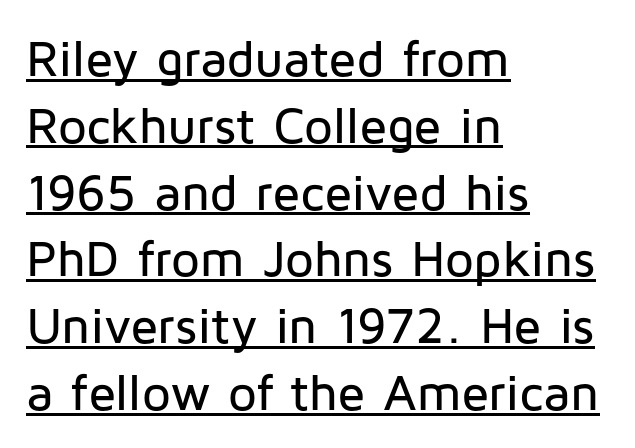
Q: Is the text italic (slanted)? A: No, it is upright.
Q: Is the typeface a serif or a sans-serif typeface? A: Sans-serif.
Q: Is the text underlined? A: Yes.
Q: How is the paragraph aligned? A: Left-aligned.
Q: Is the spacing between letters normal or unusually wide? A: Normal.
Q: Is the spacing between lines tight, normal or loose? A: Normal.
Q: Width (condensed, normal, or wide)? A: Normal.
Q: Stroke contrast? A: Low.
Q: x-height? A: Medium.
Q: Monospaced? A: No.
